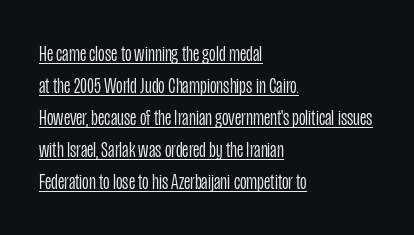
The image shows 23 px text type, upright; set left-aligned, normal line spacing (1.39x), normal letter spacing, underlined.
